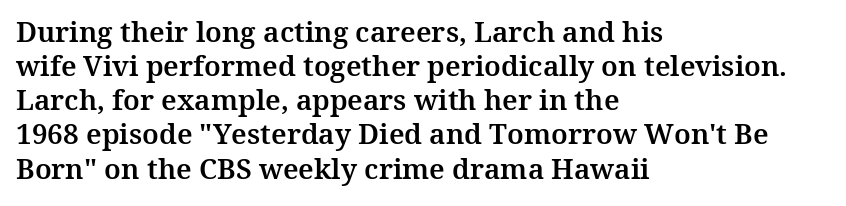
Q: Is the text italic (slanted)? A: No, it is upright.
Q: Is the typeface a serif or a sans-serif typeface? A: Serif.
Q: Is the text underlined? A: No.
Q: How is the paragraph aligned? A: Left-aligned.
Q: Is the spacing between letters normal or unusually wide? A: Normal.
Q: Width (condensed, normal, or wide)? A: Normal.
Q: Stroke contrast? A: Medium.
Q: x-height? A: Medium.
Q: Monospaced? A: No.
